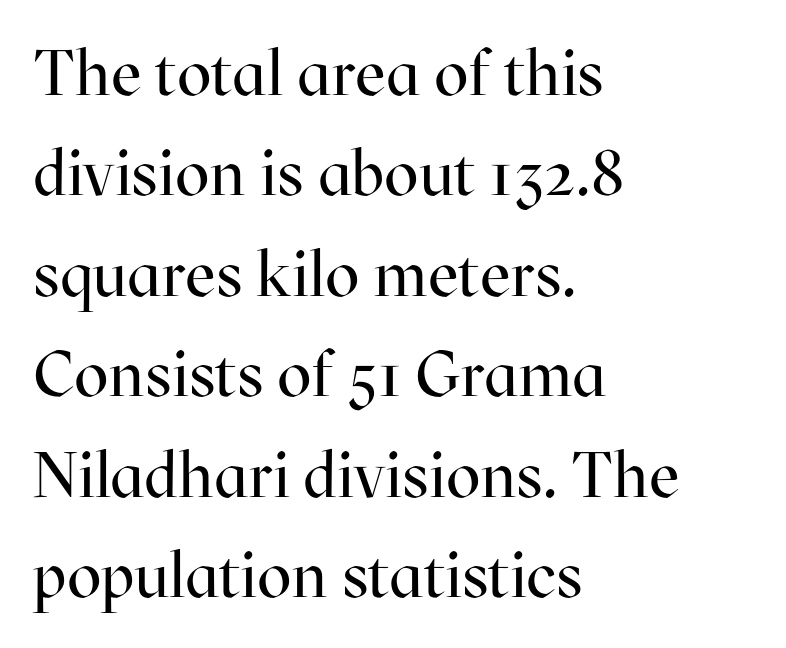
The type family on display is of the serif kind. Looks like regular typesetting: each glyph gets only the width it needs. The letters look calm and open, with moderate or lighter stems. Each new line begins a customary step beneath the previous one. Nothing unusual about the tracking: characters are spaced as the font intends. It's the straight-up-and-down kind of type.
